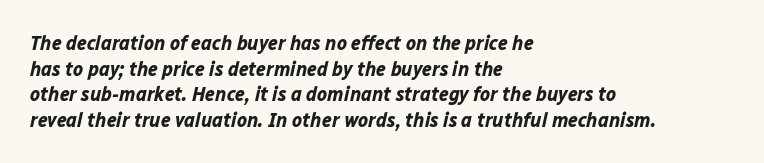
The image shows 21 px bold type, italic (leaning right); set left-aligned, line spacing 1.22x, normal letter spacing, not underlined.
